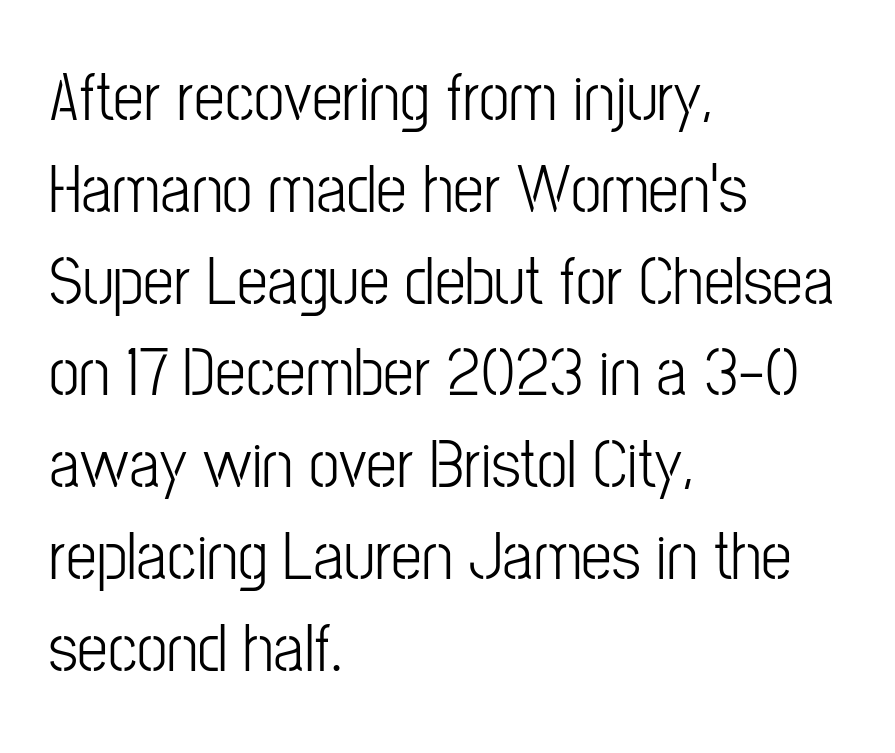
Q: Is the text bold? A: No.
Q: Is the text italic (slanted)? A: No, it is upright.
Q: Is the typeface a serif or a sans-serif typeface? A: Sans-serif.
Q: Is the text underlined? A: No.
Q: How is the paragraph aligned? A: Left-aligned.
Q: Is the spacing between letters normal or unusually wide? A: Normal.
Q: Is the spacing between lines tight, normal or loose? A: Normal.
Q: Width (condensed, normal, or wide)? A: Condensed.
Q: Stroke contrast? A: Low.
Q: x-height? A: Medium.
Q: Monospaced? A: No.
